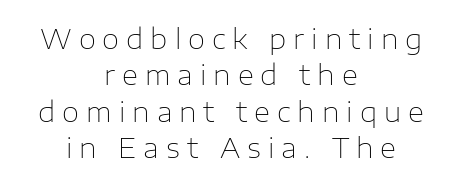
A typesetter would call this heavily tracked-out type. When letters stand straight like this, we call the style roman or upright. Heaviness? Minimal to ordinary, like unemphasized prose. Proportional: the letters do not fall into vertical columns.
